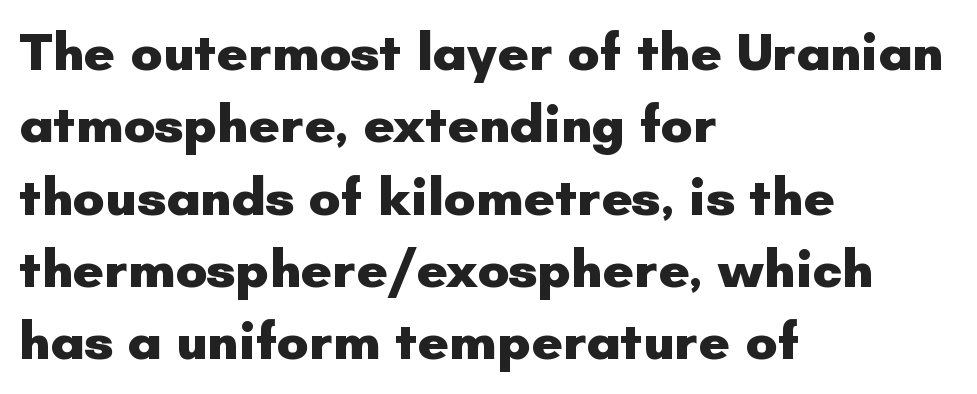
{"serif": "no", "italic": "no", "bold": "yes", "weight": "heavy", "width": "normal", "stroke_contrast": "low", "x_height": "small", "monospaced": "no", "underline": "no", "align": "left", "line_spacing": "normal", "line_spacing_ratio": 1.34, "letter_spacing": "normal", "letter_spacing_em": 0.0, "glyph_px": 54}
